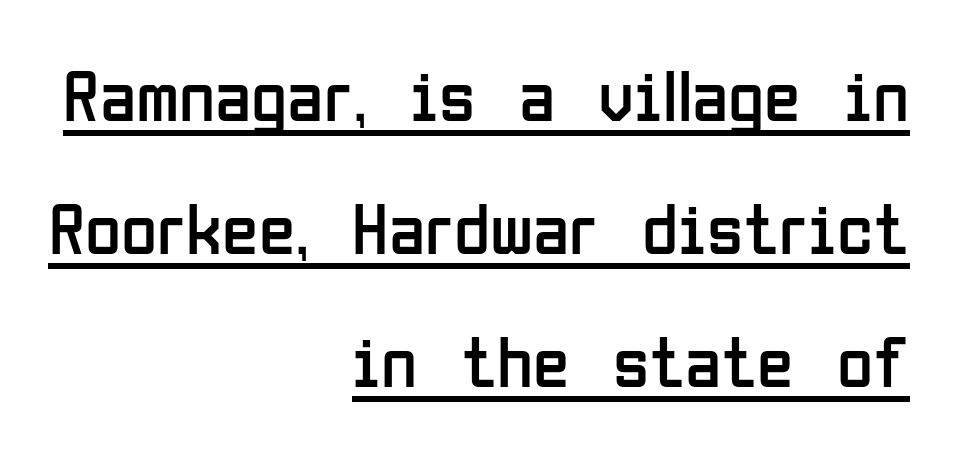
{"serif": "no", "italic": "no", "bold": "no", "weight": "regular", "width": "condensed", "stroke_contrast": "low", "x_height": "medium", "monospaced": "no", "underline": "yes", "align": "right", "line_spacing_ratio": 1.8, "letter_spacing": "normal", "letter_spacing_em": 0.0, "glyph_px": 74}
